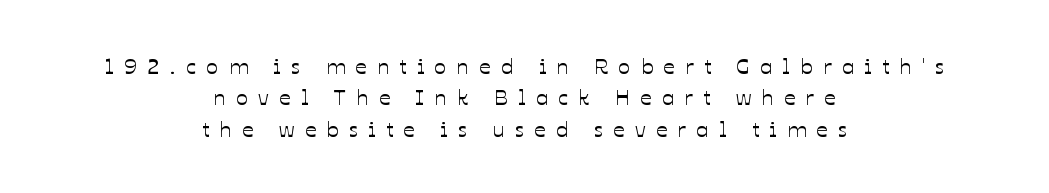
The image shows 22 px text type, upright; set centered, normal line spacing (1.43x), unusually wide letter spacing (+0.47 em), not underlined.
